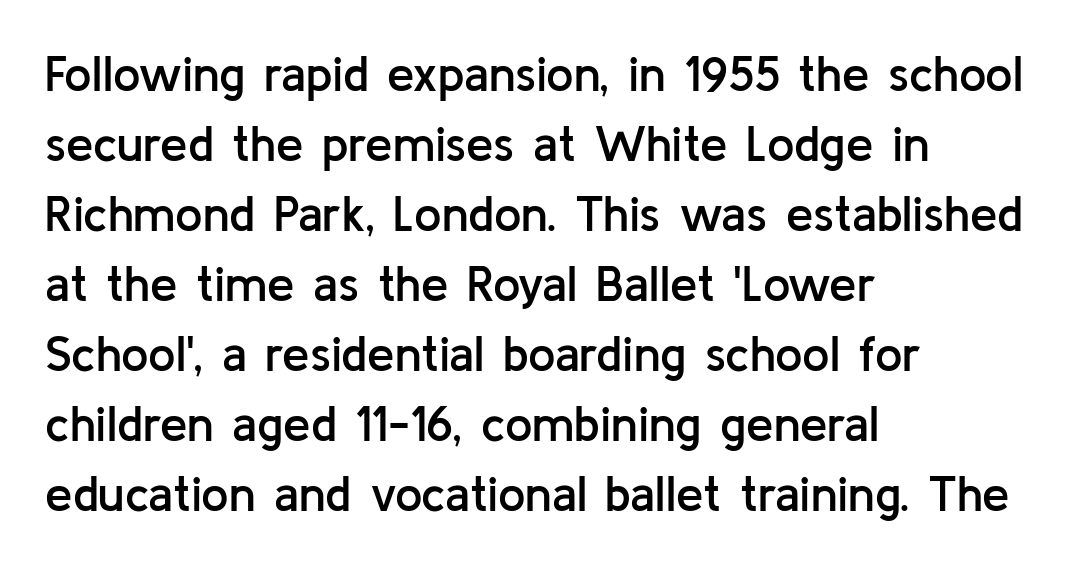
{"serif": "no", "italic": "no", "bold": "semi", "weight": "semibold", "width": "normal", "stroke_contrast": "low", "x_height": "medium", "monospaced": "no", "underline": "no", "align": "left", "line_spacing": "normal", "line_spacing_ratio": 1.43, "letter_spacing": "normal", "letter_spacing_em": 0.0, "glyph_px": 49}
